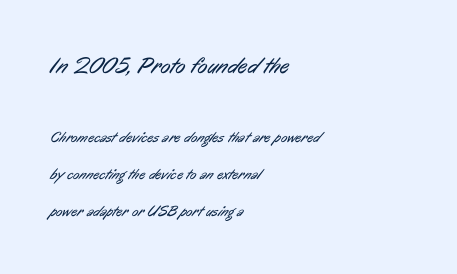
The glyphs are unaccompanied by any horizontal stroke below them. The letters sit at their default tracking, neither squeezed nor spread. Larger block? The one above; the one below is distinctly smaller. Line spacing here is loose. These lines are set flush left with a ragged right edge.
